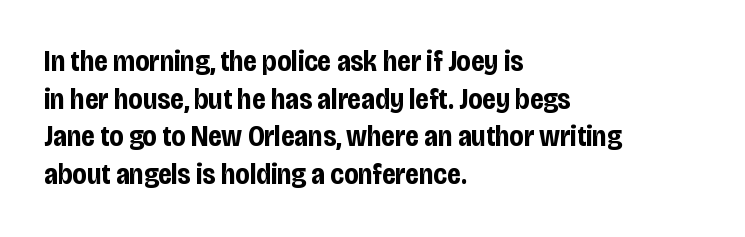
{"serif": "no", "italic": "no", "bold": "yes", "weight": "bold", "width": "condensed", "stroke_contrast": "low", "x_height": "large", "monospaced": "no", "underline": "no", "align": "left", "line_spacing": "normal", "line_spacing_ratio": 1.3, "letter_spacing": "normal", "letter_spacing_em": 0.0, "glyph_px": 29}
